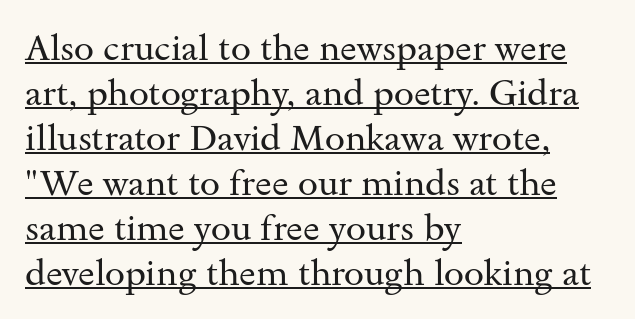
{"serif": "yes", "italic": "no", "bold": "no", "weight": "regular", "width": "wide", "stroke_contrast": "medium", "x_height": "small", "monospaced": "no", "underline": "yes", "align": "left", "line_spacing": "normal", "line_spacing_ratio": 1.25, "letter_spacing": "normal", "letter_spacing_em": 0.0, "glyph_px": 36}
